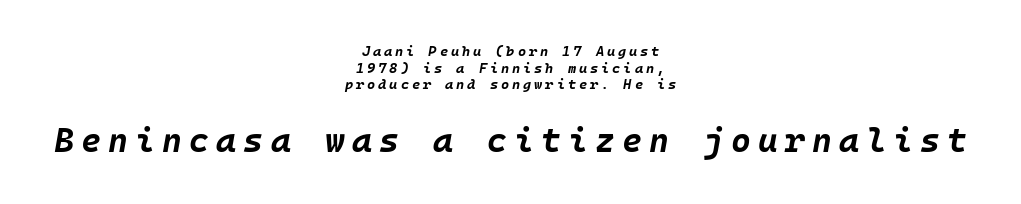
{"italic": "yes", "lean": "right", "slant_degrees": 10, "bold": "yes", "weight": "bold", "width": "normal", "stroke_contrast": "low", "x_height": "large", "underline": "no", "align": "center", "line_spacing_ratio": 1.19, "letter_spacing": "wide", "letter_spacing_em": 0.21, "larger_block": "second", "size_ratio": 2.43, "glyph_px": 34}
